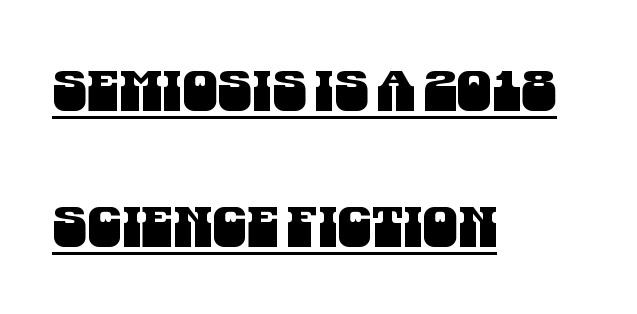
Q: Is the typeface a serif or a sans-serif typeface? A: Sans-serif.
Q: Is the text underlined? A: Yes.
Q: How is the paragraph aligned? A: Left-aligned.
Q: Is the spacing between letters normal or unusually wide? A: Normal.
Q: Is the spacing between lines tight, normal or loose? A: Loose.
Q: Width (condensed, normal, or wide)? A: Condensed.
Q: Stroke contrast? A: Medium.
Q: x-height? A: Large.
Q: Monospaced? A: No.
